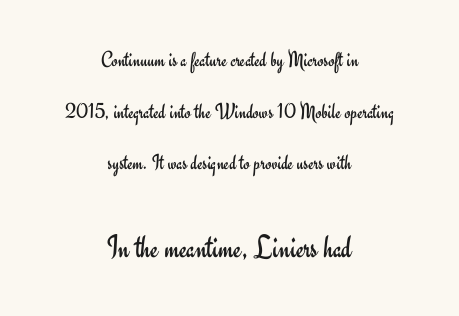
Q: Is the text bold? A: No.
Q: Is the text italic (slanted)? A: Yes.
Q: Is the typeface a serif or a sans-serif typeface? A: Sans-serif.
Q: Is the text underlined? A: No.
Q: How is the paragraph aligned? A: Centered.
Q: Is the spacing between letters normal or unusually wide? A: Normal.
Q: Is the spacing between lines tight, normal or loose? A: Loose.
Q: Which block of text is set in a larger size, the first (top) or the second (bottom)? A: The second (bottom) one.
Q: Width (condensed, normal, or wide)? A: Normal.
Q: Stroke contrast? A: Low.
Q: x-height? A: Small.
Q: Monospaced? A: No.
